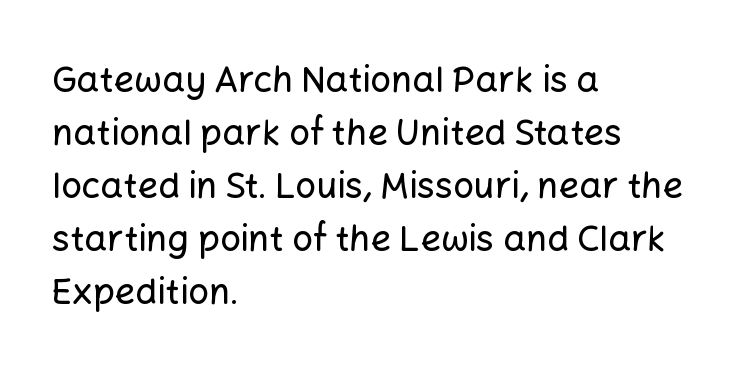
Normally led — the rows are evenly, conventionally spaced. Is this a fixed-width face? No — the glyphs have proportional, varying widths. Left-aligned paragraph, ragged on the right. The letters carry no serifs — their stems end cleanly without finishing strokes. Standard letterfit; no display-style spreading of the glyphs. It's the straight-up-and-down kind of type.
